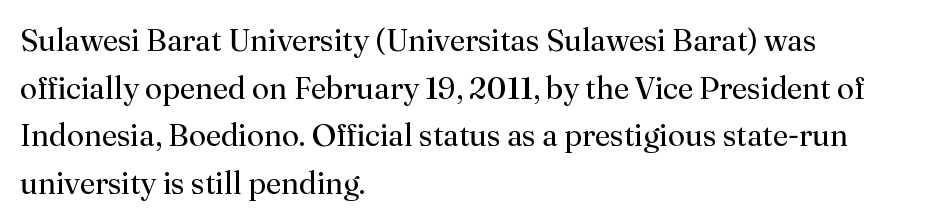
{"serif": "yes", "italic": "no", "bold": "no", "weight": "regular", "width": "normal", "stroke_contrast": "medium", "x_height": "small", "monospaced": "no", "underline": "no", "align": "left", "line_spacing": "normal", "line_spacing_ratio": 1.54, "letter_spacing": "normal", "letter_spacing_em": 0.0, "glyph_px": 31}
